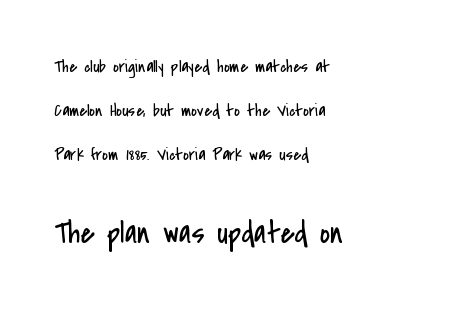
Q: Is the text bold? A: No.
Q: Is the text italic (slanted)? A: No, it is upright.
Q: Is the typeface a serif or a sans-serif typeface? A: Sans-serif.
Q: Is the text underlined? A: No.
Q: How is the paragraph aligned? A: Left-aligned.
Q: Is the spacing between letters normal or unusually wide? A: Normal.
Q: Is the spacing between lines tight, normal or loose? A: Loose.
Q: Which block of text is set in a larger size, the first (top) or the second (bottom)? A: The second (bottom) one.
Q: Width (condensed, normal, or wide)? A: Condensed.
Q: Stroke contrast? A: Low.
Q: x-height? A: Small.
Q: Monospaced? A: No.
